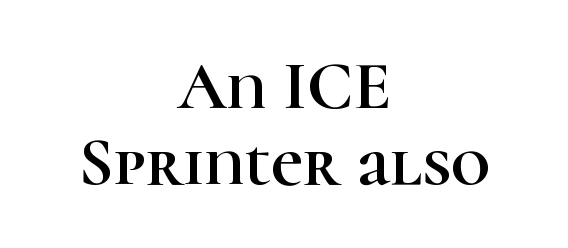
{"serif": "yes", "italic": "no", "width": "normal", "stroke_contrast": "high", "x_height": "medium", "monospaced": "no", "underline": "no", "align": "center", "line_spacing": "tight", "line_spacing_ratio": 1.1, "letter_spacing": "normal", "letter_spacing_em": 0.0, "glyph_px": 69}
